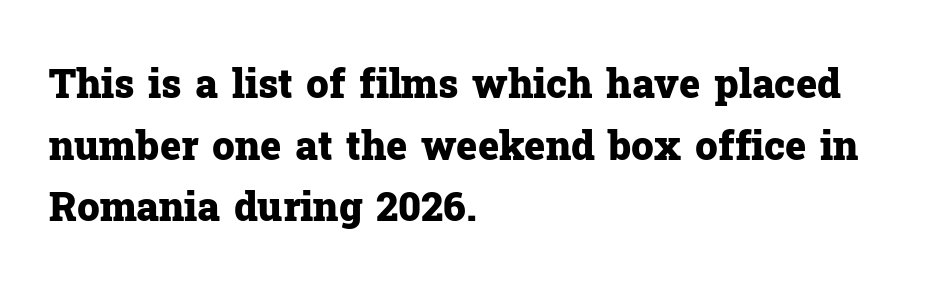
Q: Is the text bold? A: Yes.
Q: Is the text italic (slanted)? A: No, it is upright.
Q: Is the typeface a serif or a sans-serif typeface? A: Serif.
Q: Is the text underlined? A: No.
Q: How is the paragraph aligned? A: Left-aligned.
Q: Is the spacing between letters normal or unusually wide? A: Normal.
Q: Is the spacing between lines tight, normal or loose? A: Normal.
Q: Width (condensed, normal, or wide)? A: Normal.
Q: Stroke contrast? A: Low.
Q: x-height? A: Medium.
Q: Monospaced? A: No.
